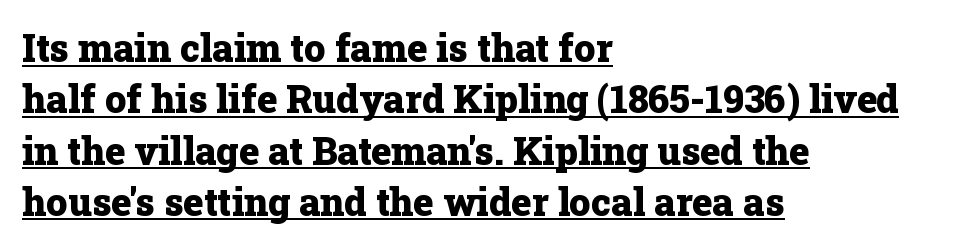
The image shows 38 px heavy serif type, upright; set left-aligned, normal line spacing (1.35x), normal letter spacing, underlined; low stroke contrast and a medium x-height.
